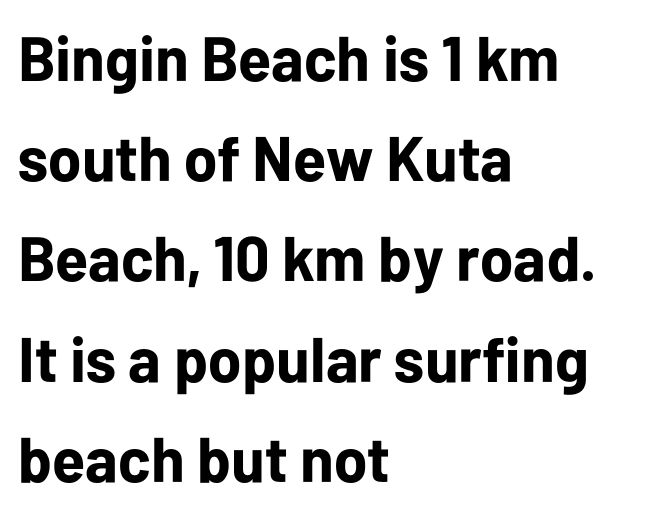
Q: Is the text bold? A: Yes.
Q: Is the text italic (slanted)? A: No, it is upright.
Q: Is the typeface a serif or a sans-serif typeface? A: Sans-serif.
Q: Is the text underlined? A: No.
Q: How is the paragraph aligned? A: Left-aligned.
Q: Is the spacing between letters normal or unusually wide? A: Normal.
Q: Is the spacing between lines tight, normal or loose? A: Normal.
Q: Width (condensed, normal, or wide)? A: Normal.
Q: Stroke contrast? A: Low.
Q: x-height? A: Medium.
Q: Monospaced? A: No.
